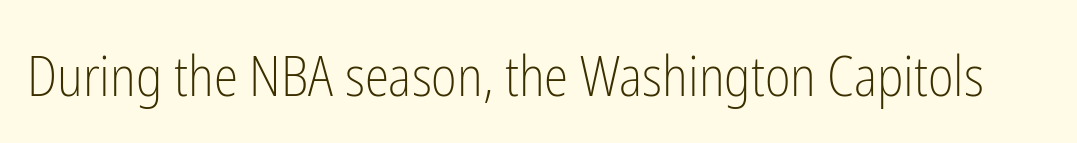
Varying glyph widths throughout — classic text-font behaviour. The passage shown is not bold in any degree. The gap between lines stays unmarked. Unlike a traditional serif, this face leaves its strokes unadorned. Unlike italic type, these characters show no tilt at all.
